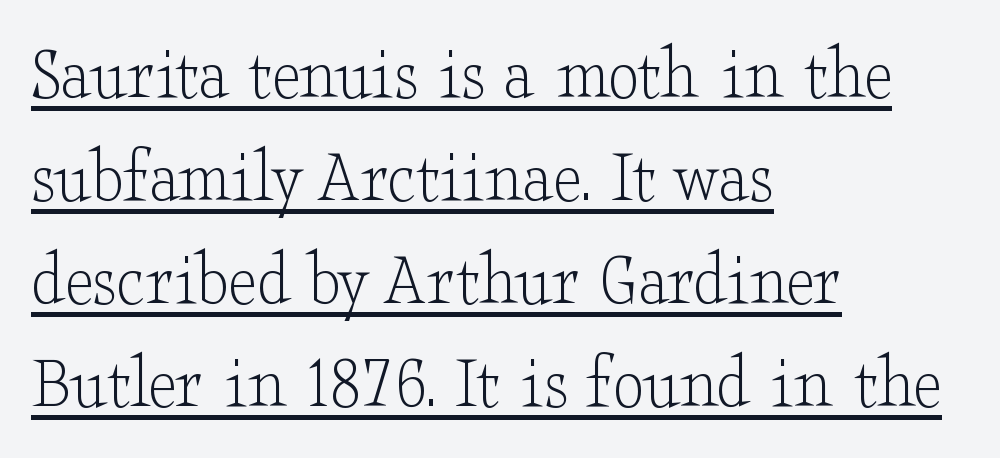
{"serif": "yes", "italic": "no", "bold": "no", "weight": "light", "width": "wide", "stroke_contrast": "low", "x_height": "small", "monospaced": "no", "underline": "yes", "align": "left", "line_spacing": "normal", "line_spacing_ratio": 1.32, "letter_spacing": "normal", "letter_spacing_em": 0.0, "glyph_px": 78}
